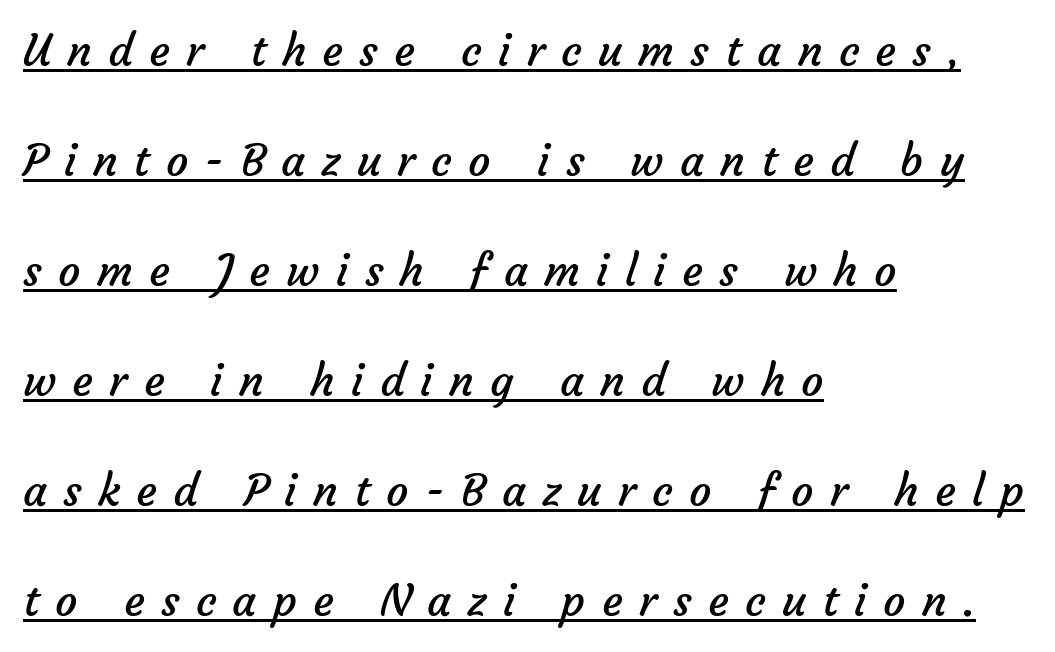
Q: Is the text bold? A: No.
Q: Is the typeface a serif or a sans-serif typeface? A: Sans-serif.
Q: Is the text underlined? A: Yes.
Q: How is the paragraph aligned? A: Left-aligned.
Q: Is the spacing between letters normal or unusually wide? A: Unusually wide.
Q: Is the spacing between lines tight, normal or loose? A: Loose.
Q: Width (condensed, normal, or wide)? A: Normal.
Q: Stroke contrast? A: Low.
Q: x-height? A: Medium.
Q: Monospaced? A: No.
